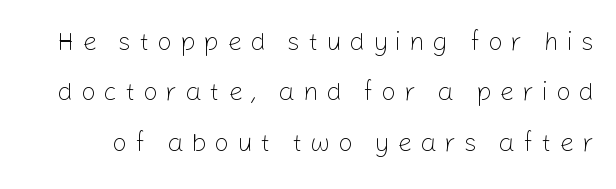
The image shows 26 px text type, upright; set loose line spacing (1.94x), unusually wide letter spacing (+0.3 em), not underlined.
